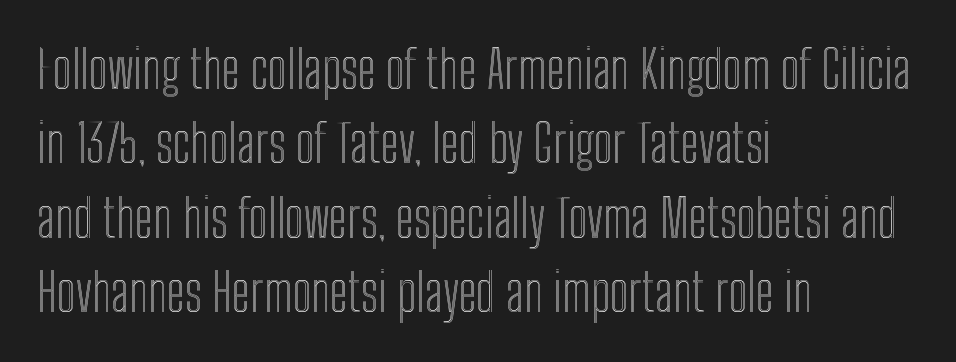
The horizontal fit of the characters is conventional and even. Check under the words: just untouched page. The setting favours the left margin, as ordinary paragraphs usually do. Evenly set lines give the paragraph a standard silhouette.
